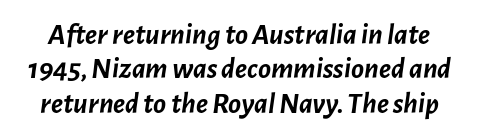
Notice how thick the strokes are: this is what a full bold looks like. Looks like regular typesetting: each glyph gets only the width it needs. Successive baselines arrive quickly, one right under another. The baseline area is clear. The type is set solid horizontally, with unmodified tracking. The glyphs look as if they've been sheared to an angle.
